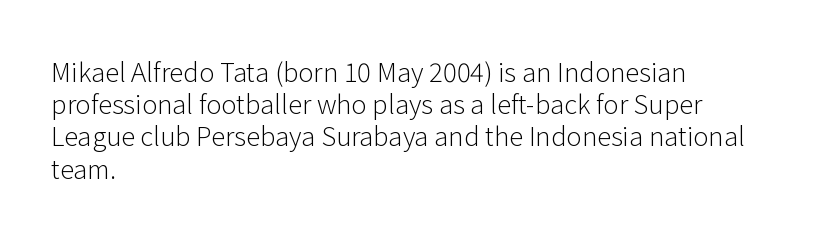
Q: Is the text bold? A: No.
Q: Is the text italic (slanted)? A: No, it is upright.
Q: Is the text underlined? A: No.
Q: How is the paragraph aligned? A: Left-aligned.
Q: Is the spacing between letters normal or unusually wide? A: Normal.
